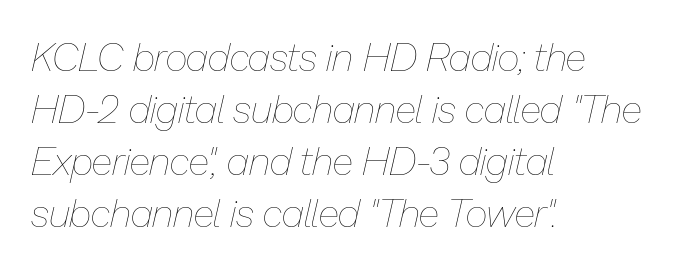
The passage shown stacks its lines at a standard gap. Underline: absent. Heft: none added — not bold. Every character sits at an angle, as italics do. Words appear dense and cohesive because spacing is normal. Do the characters align in a grid? No, the font is proportional.
